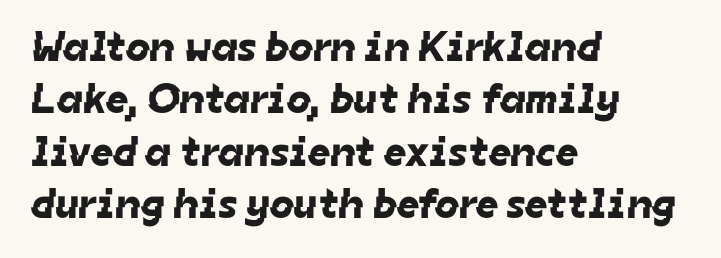
Q: Is the typeface a serif or a sans-serif typeface? A: Sans-serif.
Q: Is the text underlined? A: No.
Q: How is the paragraph aligned? A: Left-aligned.
Q: Is the spacing between letters normal or unusually wide? A: Normal.
Q: Width (condensed, normal, or wide)? A: Normal.
Q: Stroke contrast? A: Low.
Q: x-height? A: Medium.
Q: Monospaced? A: No.
